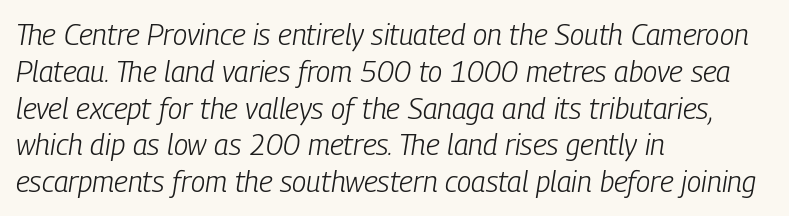
Proportional: the letters do not fall into vertical columns. The specimen reads as italic at a glance. The lines sit at an ordinary, default distance from one another. The gap between lines stays unmarked.
